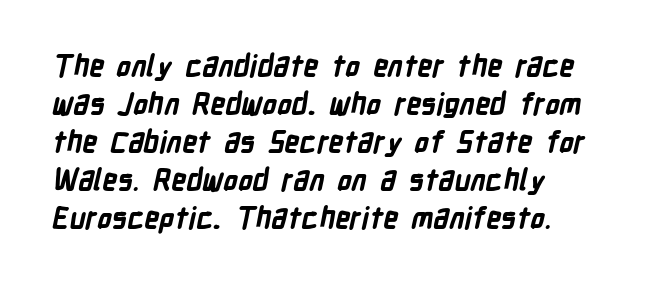
The image shows 29 px bold, condensed sans-serif type; set left-aligned, normal line spacing (1.31x), normal letter spacing, not underlined; low stroke contrast and a medium x-height.
